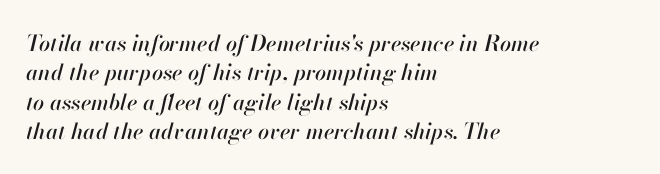
The vertical gap from one line to the next is medium. A classic flush-left, rag-right setting is used for this passage. The rendering applies a slant to the glyphs. Decoration check: the copy has no underline.
